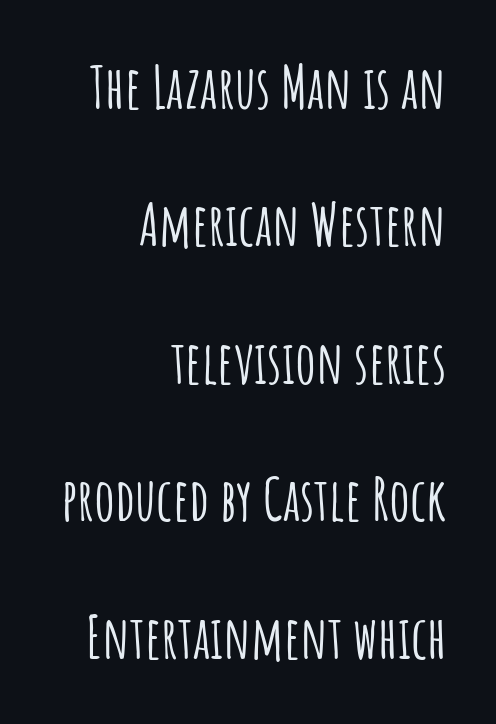
The image shows 58 px condensed sans-serif type, upright; set right-aligned, loose line spacing (2.37x), normal letter spacing, not underlined; low stroke contrast and a large x-height.
